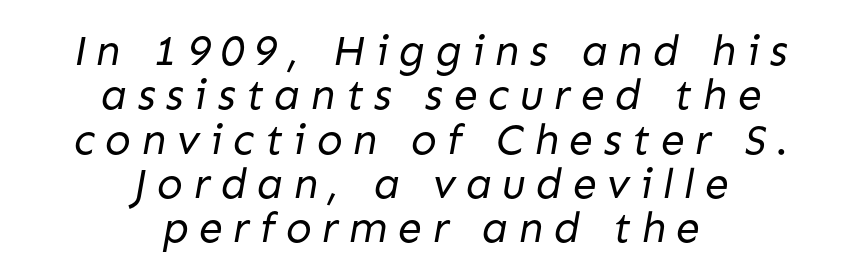
{"serif": "no", "bold": "no", "weight": "regular", "width": "normal", "stroke_contrast": "low", "x_height": "medium", "monospaced": "no", "underline": "no", "align": "center", "line_spacing": "tight", "line_spacing_ratio": 1.03, "letter_spacing": "wide", "letter_spacing_em": 0.24, "glyph_px": 43}
